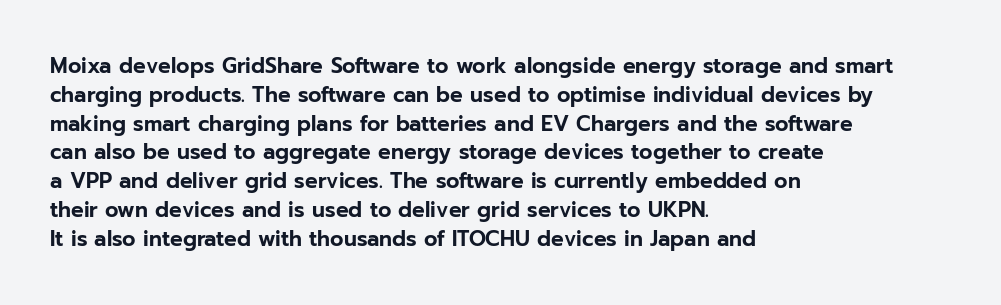
The image shows 21 px text type, upright; set left-aligned, normal line spacing (1.37x), normal letter spacing, not underlined.
